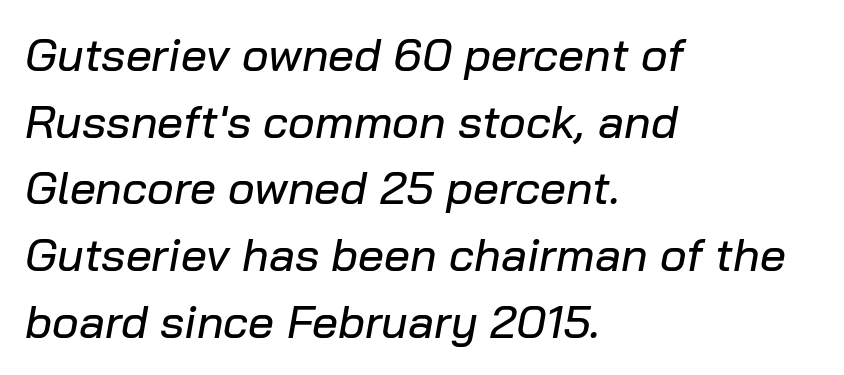
The face used here is rendered with its standard letterfit. A normal amount of white space separates one row of letters from the next. Notice how the passage keeps a crisp vertical edge on the left only. Proportional: the letters do not fall into vertical columns.
